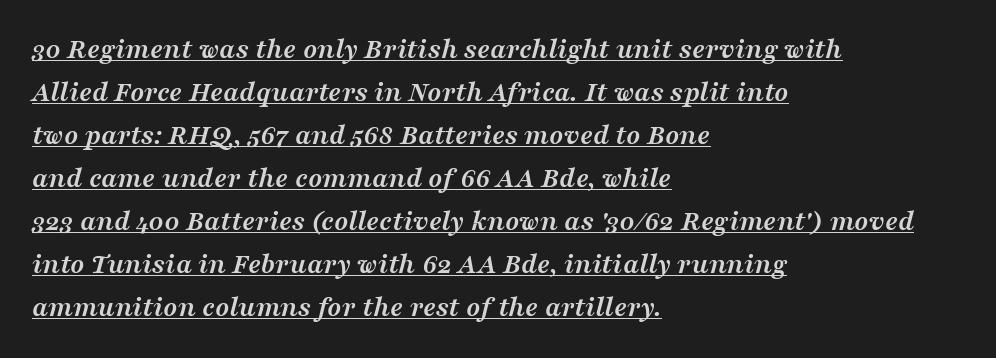
Horizontal alignment here is leftward, the default for most running prose. The vertical gap from one line to the next is medium. Weight: bold. A rule runs beneath these lines of type.
